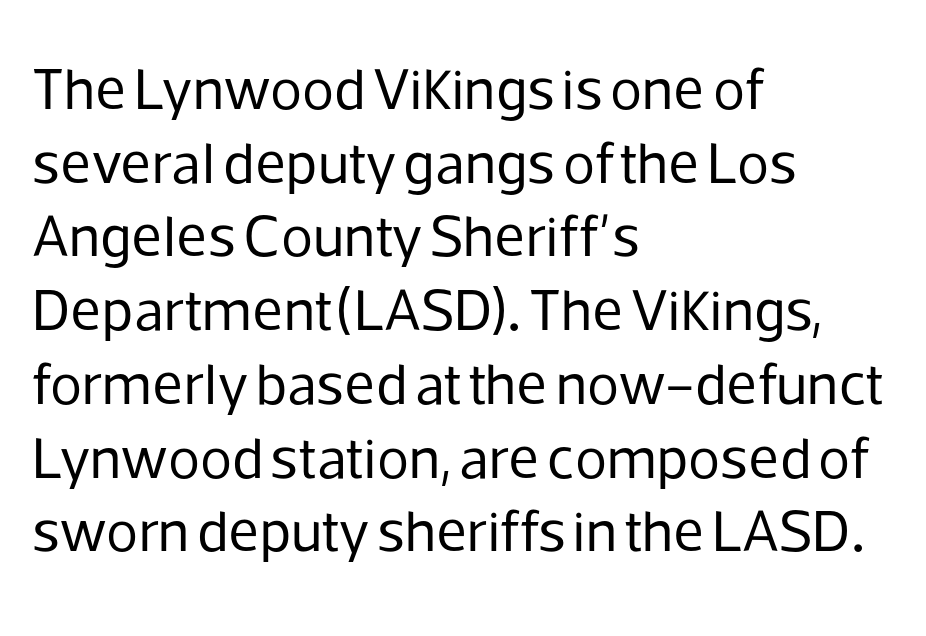
The image shows 59 px regular-weight sans-serif type, upright; set left-aligned, normal line spacing (1.25x), normal letter spacing, not underlined; low stroke contrast and a medium x-height.
